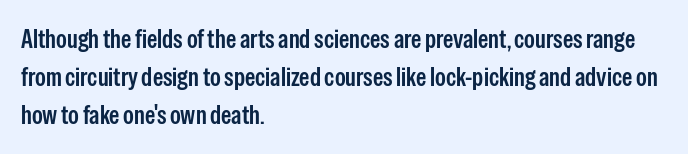
The image shows 26 px text type, upright; set left-aligned, normal line spacing (1.47x), normal letter spacing, not underlined.
